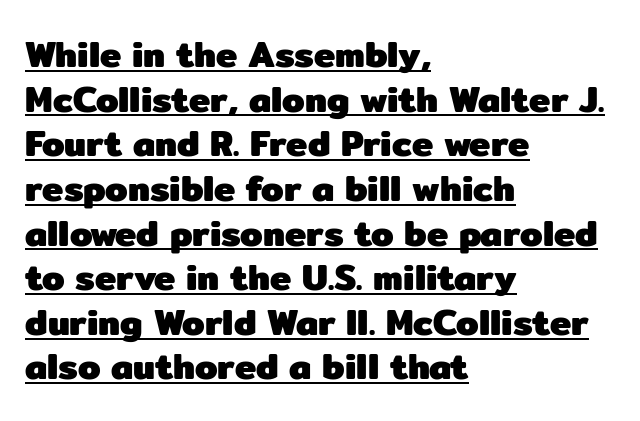
{"serif": "no", "italic": "no", "bold": "yes", "weight": "heavy", "width": "normal", "stroke_contrast": "low", "x_height": "medium", "monospaced": "no", "underline": "yes", "align": "left", "line_spacing_ratio": 1.24, "letter_spacing": "normal", "letter_spacing_em": 0.0, "glyph_px": 36}
